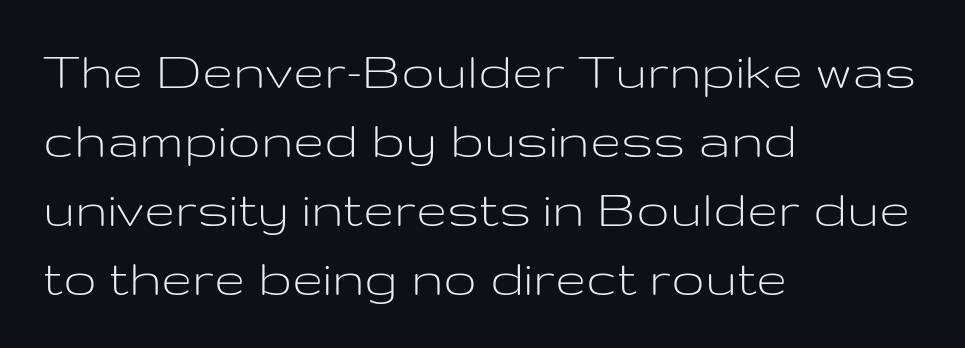
The image shows 56 px light, wide sans-serif type, upright; set left-aligned, line spacing 1.23x, normal letter spacing, not underlined; low stroke contrast and a medium x-height.
